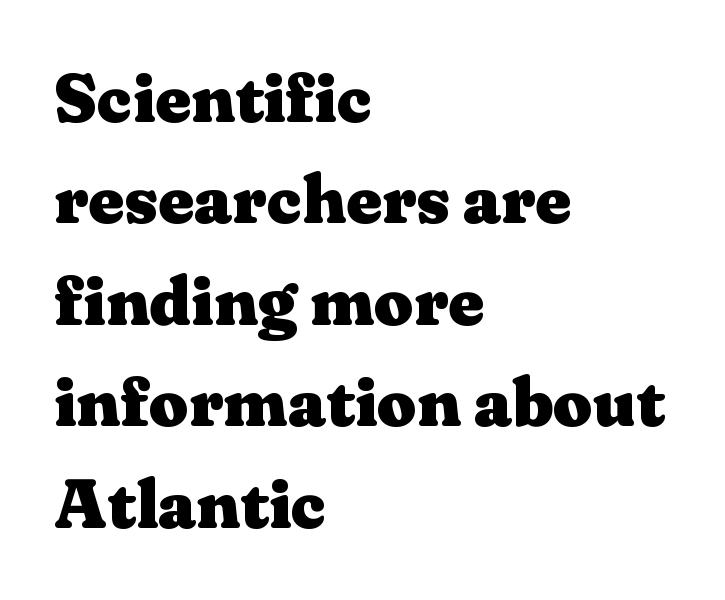
The image shows 69 px heavy, wide serif type, upright; set left-aligned, normal line spacing (1.47x), normal letter spacing, not underlined; medium stroke contrast and a medium x-height.
